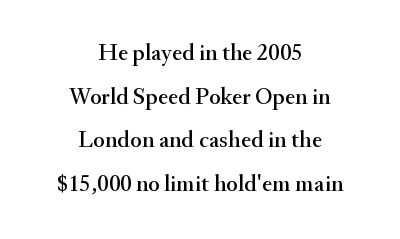
Q: Is the text italic (slanted)? A: No, it is upright.
Q: Is the text underlined? A: No.
Q: How is the paragraph aligned? A: Centered.
Q: Is the spacing between letters normal or unusually wide? A: Normal.
